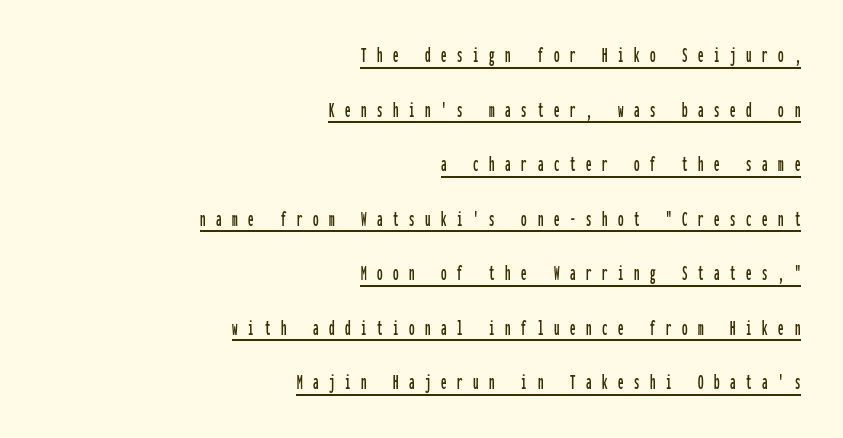
Q: Is the text italic (slanted)? A: No, it is upright.
Q: Is the text underlined? A: Yes.
Q: How is the paragraph aligned? A: Right-aligned.
Q: Is the spacing between letters normal or unusually wide? A: Unusually wide.
Q: Is the spacing between lines tight, normal or loose? A: Loose.
